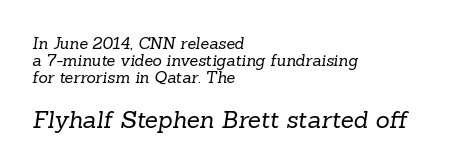
Letter spacing: default. One glance says dense: line gaps are narrower than usual. Line starts are locked; line ends wander. The specimen omits any rule beneath the text block's lines.
